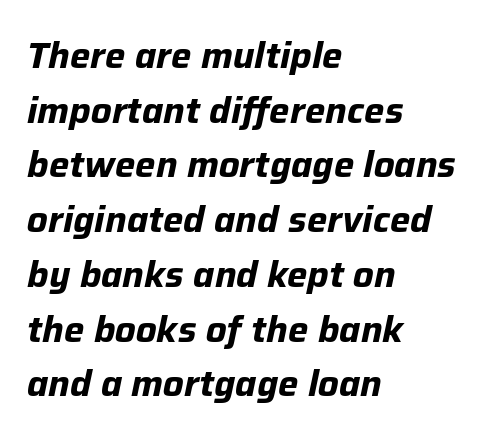
Nobody drew a line under any word here. Compared with a centered layout, this one pins lines to the left instead. The face used here is rendered with its standard letterfit. In terms of weight, the rendering is a true, heavy bold. Looks like regular typesetting: each glyph gets only the width it needs. Notice how the stems are inclined rather than vertical — that's the hallmark of italics.
